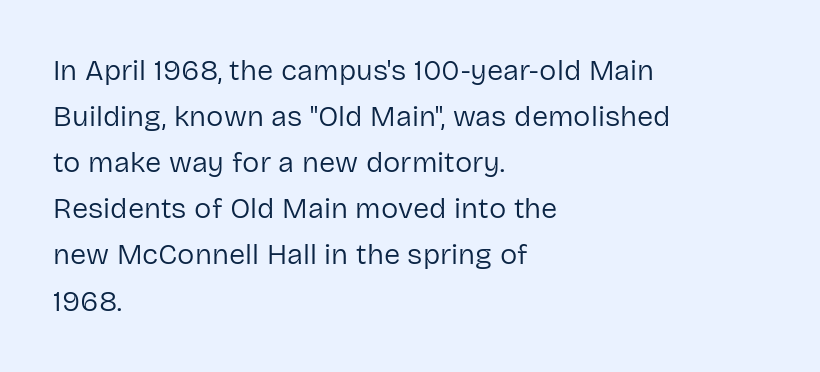
The image shows 29 px regular-weight sans-serif type, upright; set left-aligned, normal line spacing (1.59x), normal letter spacing, not underlined; low stroke contrast and a medium x-height.
